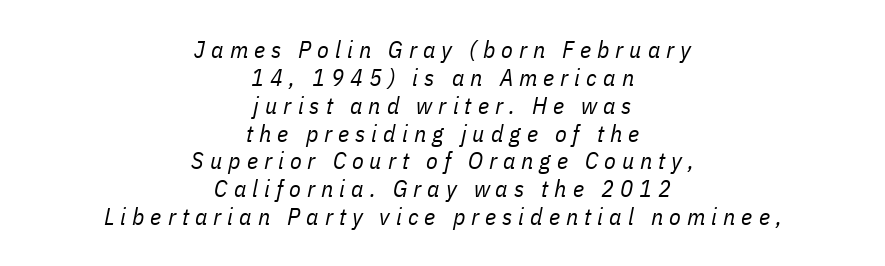
The image shows 24 px text type, italic (leaning right); set centered, line spacing 1.16x, unusually wide letter spacing (+0.25 em), not underlined.
